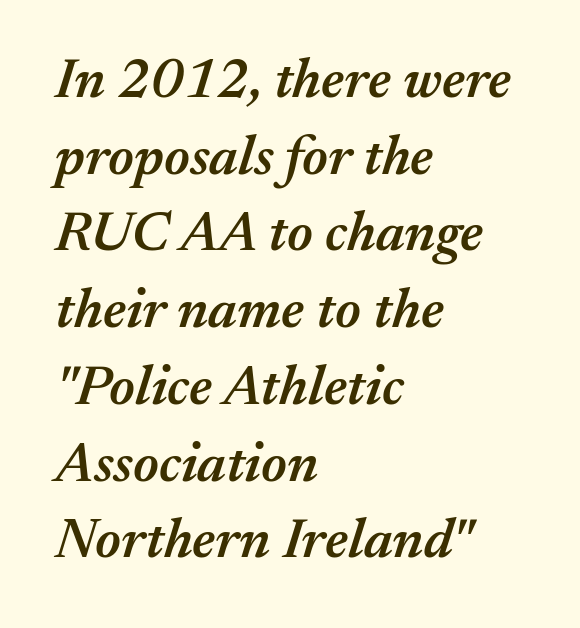
{"italic": "yes", "lean": "right", "slant_degrees": 17, "bold": "semi", "weight": "semibold", "width": "normal", "stroke_contrast": "medium", "x_height": "medium", "monospaced": "no", "underline": "no", "align": "left", "line_spacing": "normal", "line_spacing_ratio": 1.37, "letter_spacing": "normal", "letter_spacing_em": 0.0, "glyph_px": 56}
